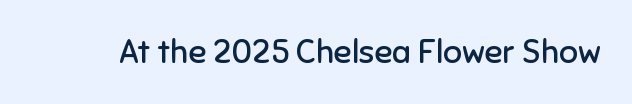
The image shows 33 px regular-weight sans-serif type, upright; set normal letter spacing, not underlined; low stroke contrast and a medium x-height.
